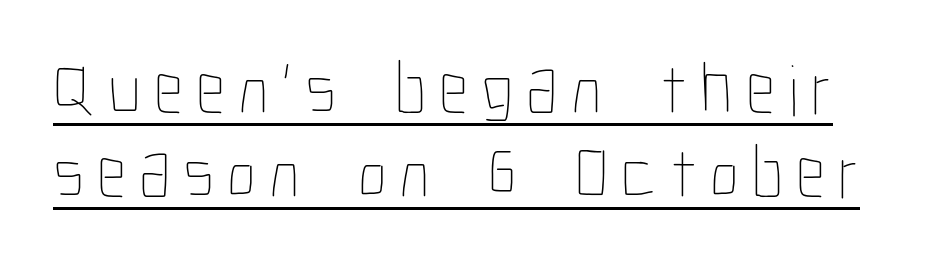
The image shows 73 px thin, condensed type, upright; set tight line spacing (1.15x), underlined; low stroke contrast and a medium x-height.
